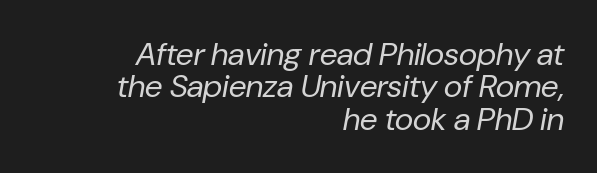
Caption: multi-line text, flush right, ragged left. The letters are slanted; this is an italic face. Stems here are at most as thick as an everyday book face. A bare baseline throughout the passage. No extra tracking has been applied to these lines. This block would grow much taller if given ordinary leading; it's compressed now.
